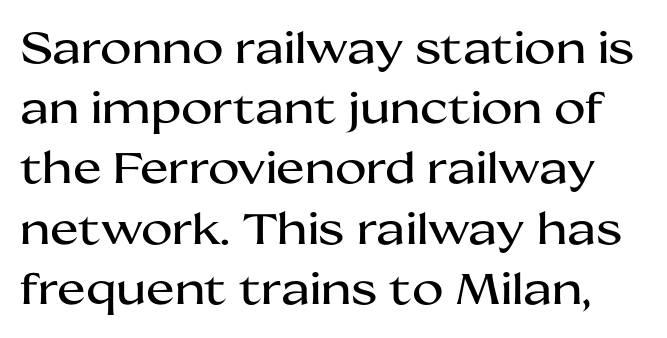
The image shows 43 px wide type, upright; set normal line spacing (1.4x), normal letter spacing, not underlined; medium stroke contrast and a medium x-height.
